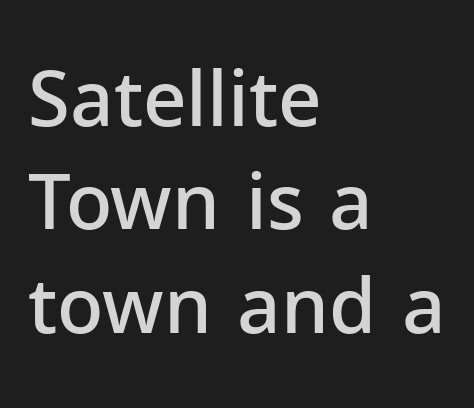
I'd call this a sans setting — the letters go barefoot. What stands out about the letter spacing? Nothing — it is the standard amount. Do the characters align in a grid? No, the font is proportional. This rendering uses left alignment, leaving the right contour irregular. This block has exactly the height ordinary leading produces. Its strokes are somewhat broadened, the hallmark of semibold type.
